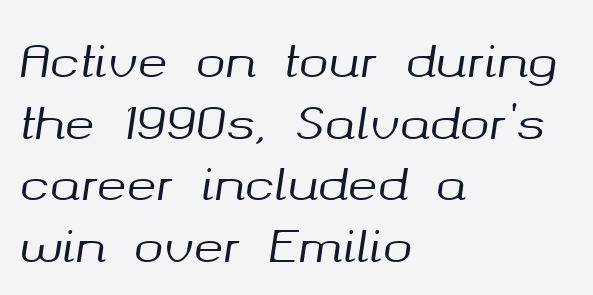
The image shows 45 px text type, italic (leaning right); set left-aligned, normal line spacing (1.37x), normal letter spacing, not underlined; medium stroke contrast and a medium x-height.
